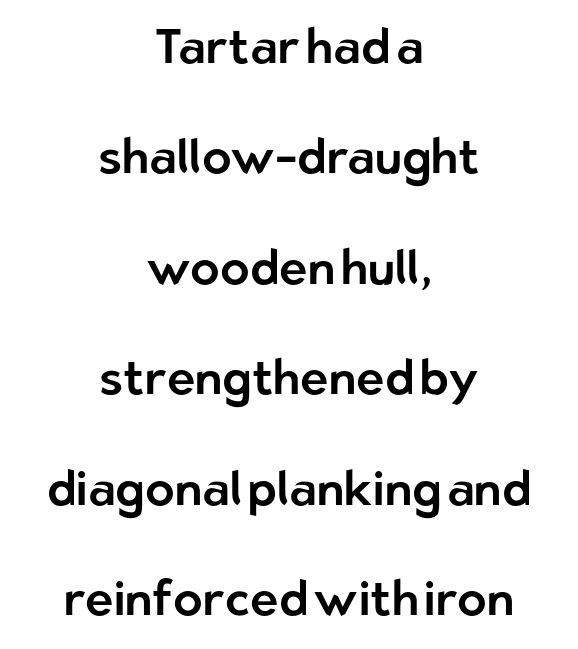
The image shows 48 px sans-serif type, upright; set centered, loose line spacing (2.3x), normal letter spacing, not underlined; low stroke contrast and a medium x-height.
